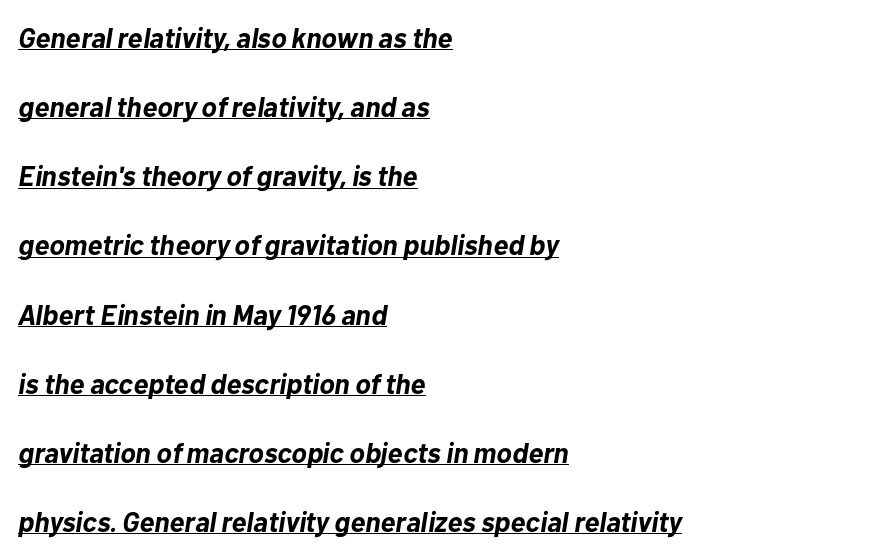
The image shows 28 px bold type, italic (leaning right); set left-aligned, loose line spacing (2.47x), normal letter spacing, underlined; low stroke contrast and a medium x-height.
